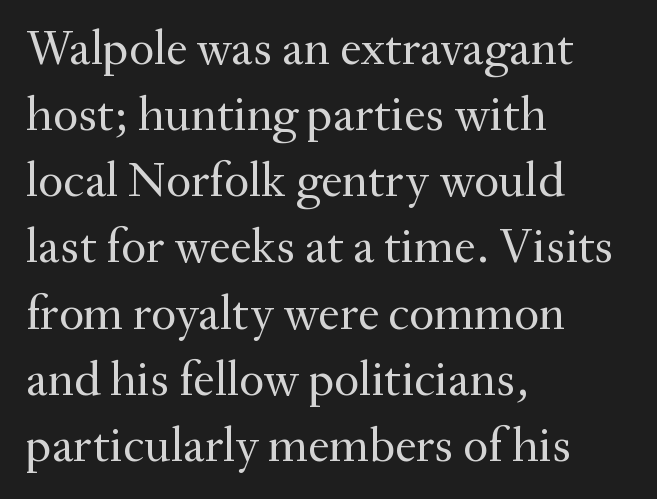
Serif or sans? Serif — the stroke terminals have little feet. Each row of text sits above clean, open space. Do the characters align in a grid? No, the font is proportional. Unlike italic type, these characters show no tilt at all. These lines keep a tight, regular rhythm from letter to letter. The font is comparable to plain body text, perhaps lighter.
